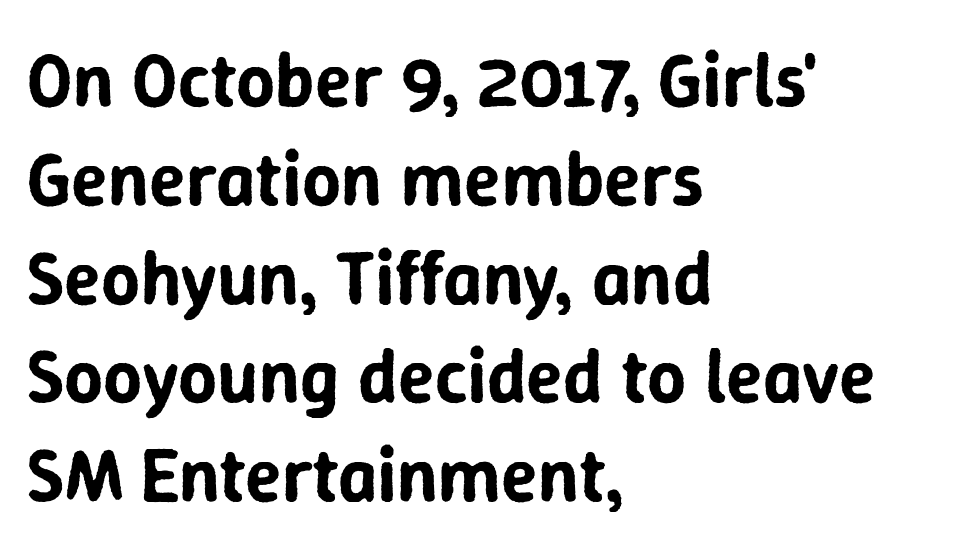
{"serif": "no", "italic": "no", "width": "normal", "stroke_contrast": "low", "x_height": "medium", "monospaced": "no", "underline": "no", "align": "left", "line_spacing": "normal", "line_spacing_ratio": 1.3, "letter_spacing": "normal", "letter_spacing_em": 0.0, "glyph_px": 76}
